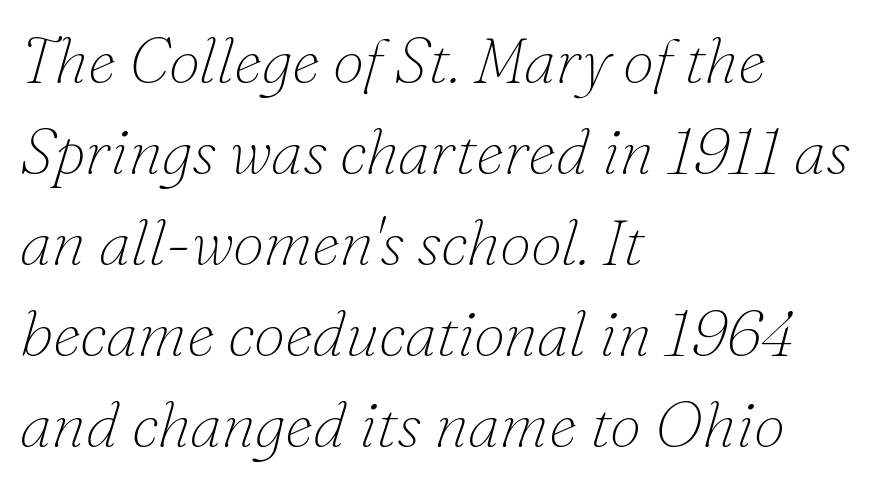
The image shows 64 px thin serif type, italic (leaning right); set left-aligned, normal line spacing (1.42x), normal letter spacing, not underlined; low stroke contrast and a small x-height.
